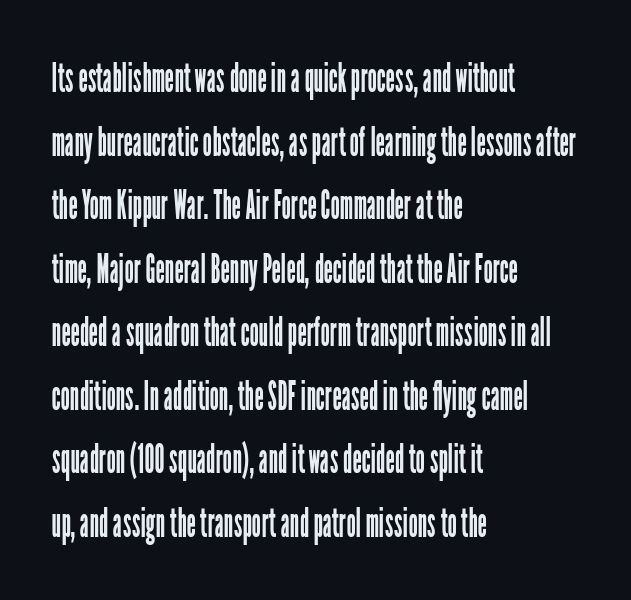
A roman cut, with each character standing at attention. The letters advance in unequal steps, a hallmark of proportional type. The face looks like a standard text weight, possibly lighter. Rows of type keep a routine distance in the vertical direction. Observe the ordinary spacing: letters are neighbours, not strangers.
